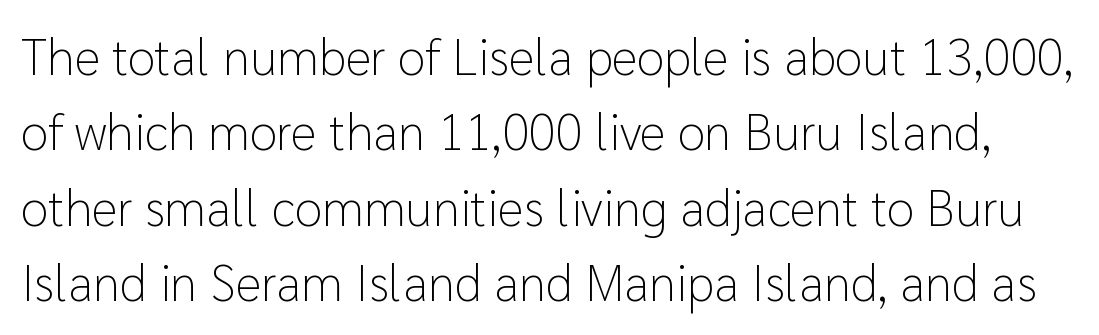
Here the designer chose a conventional face with non-uniform glyph widths. Leading: standard. The space directly below the letters is spotless. The glyphs in this specimen are sans serif.
